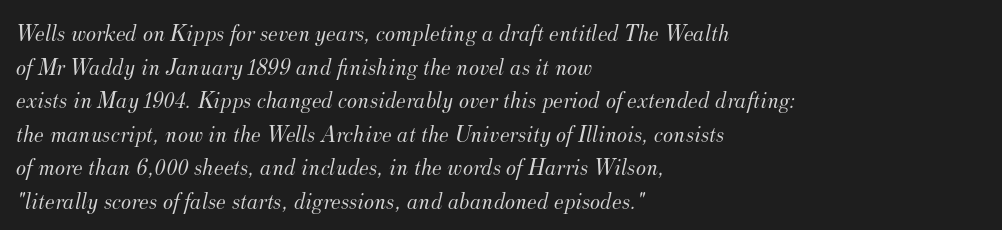
Q: Is the text bold? A: No.
Q: Is the text italic (slanted)? A: Yes, it leans right by about 12 degrees.
Q: Is the text underlined? A: No.
Q: How is the paragraph aligned? A: Left-aligned.
Q: Is the spacing between letters normal or unusually wide? A: Normal.
Q: Is the spacing between lines tight, normal or loose? A: Normal.
